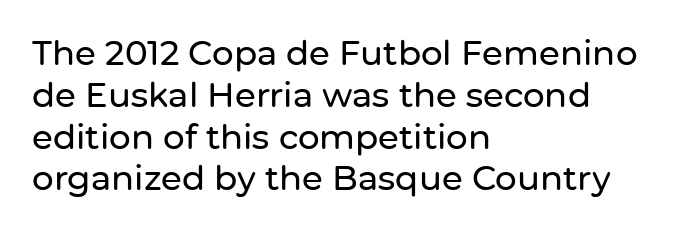
The image shows 34 px sans-serif type, upright; set left-aligned, line spacing 1.23x, normal letter spacing, not underlined; low stroke contrast and a medium x-height.
